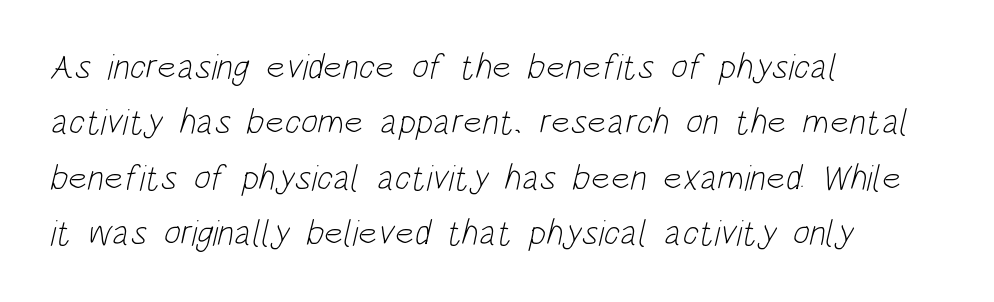
Visually the block forms a straight wall on the left and a jagged coastline on the right. Each letter's strokes conclude bluntly, with no projecting serifs. Note the varied advance widths — an 'i' is clearly narrower than an 'm'. Leading: standard. The baseline area is clear.
